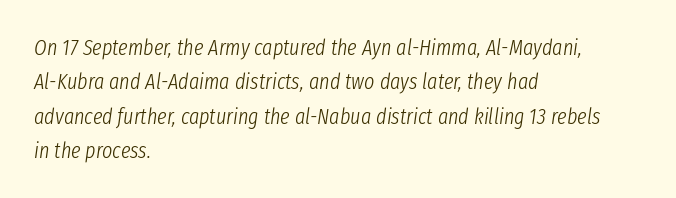
The image shows 22 px text type, italic (leaning right); set left-aligned, normal line spacing (1.56x), normal letter spacing, not underlined.
